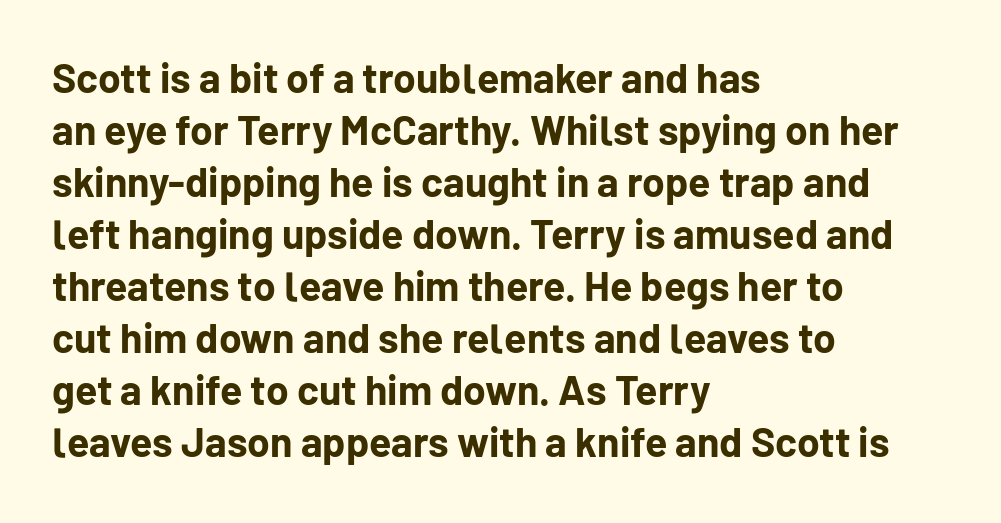
Q: Is the text bold? A: Yes.
Q: Is the text italic (slanted)? A: No, it is upright.
Q: Is the typeface a serif or a sans-serif typeface? A: Sans-serif.
Q: Is the text underlined? A: No.
Q: How is the paragraph aligned? A: Left-aligned.
Q: Is the spacing between letters normal or unusually wide? A: Normal.
Q: Is the spacing between lines tight, normal or loose? A: Normal.
Q: Width (condensed, normal, or wide)? A: Normal.
Q: Stroke contrast? A: Low.
Q: x-height? A: Medium.
Q: Monospaced? A: No.
